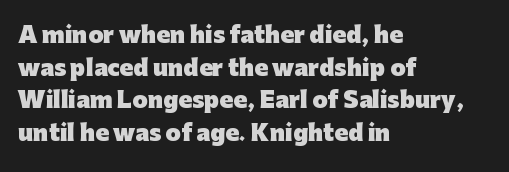
{"italic": "no", "bold": "yes", "underline": "no", "align": "left", "line_spacing": "normal", "line_spacing_ratio": 1.48, "letter_spacing": "normal", "letter_spacing_em": 0.0, "glyph_px": 22}
